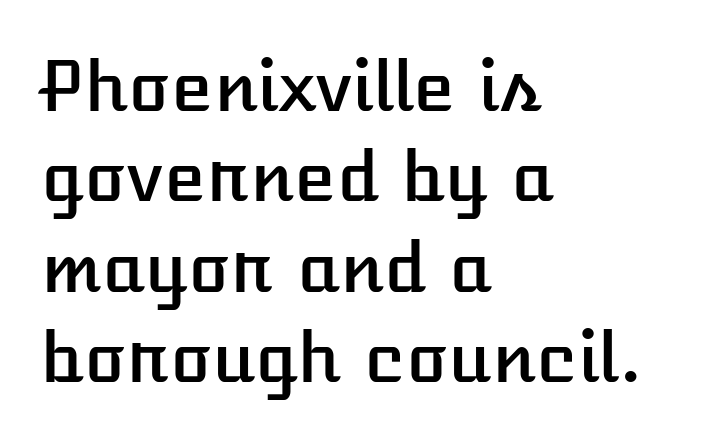
Q: Is the text italic (slanted)? A: No, it is upright.
Q: Is the text underlined? A: No.
Q: How is the paragraph aligned? A: Left-aligned.
Q: Is the spacing between letters normal or unusually wide? A: Normal.
Q: Is the spacing between lines tight, normal or loose? A: Normal.
Q: Width (condensed, normal, or wide)? A: Normal.
Q: Stroke contrast? A: Low.
Q: x-height? A: Medium.
Q: Monospaced? A: No.
